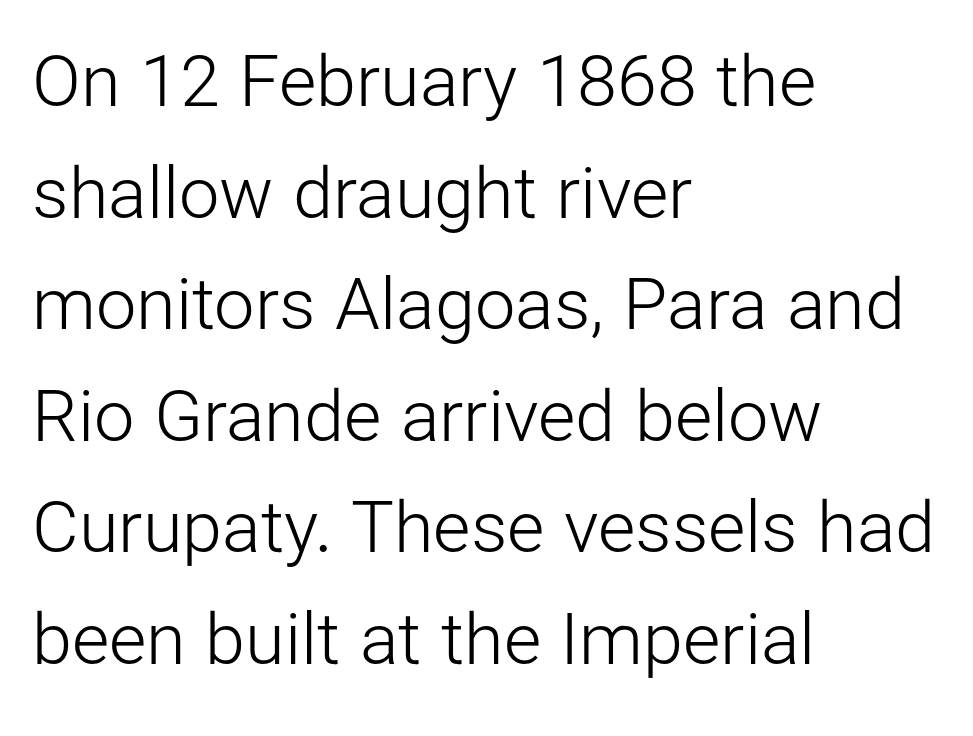
The image shows 72 px light sans-serif type, upright; set left-aligned, normal line spacing (1.55x), normal letter spacing, not underlined; low stroke contrast and a medium x-height.
